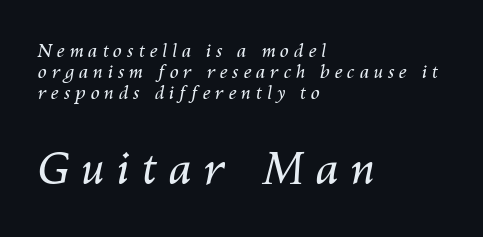
Descenders are the only things crossing below the line. The rendering inserts visible extra space after every character. Letters have the restrained weight of plain body copy at most. Proportional: the letters do not fall into vertical columns. Does the lettering tilt? It does — this is italic.
